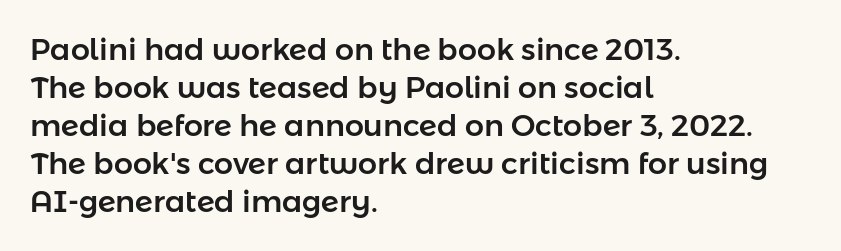
{"serif": "no", "italic": "no", "width": "normal", "stroke_contrast": "low", "x_height": "medium", "monospaced": "no", "underline": "no", "align": "left", "line_spacing": "normal", "line_spacing_ratio": 1.27, "letter_spacing": "normal", "letter_spacing_em": 0.0, "glyph_px": 30}
